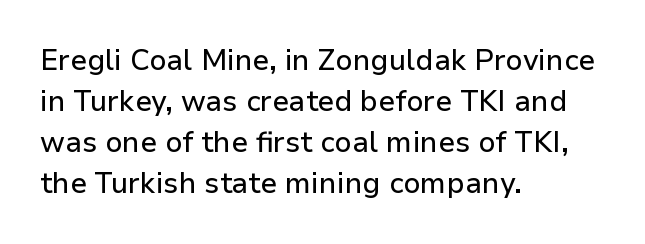
{"serif": "no", "italic": "no", "width": "normal", "stroke_contrast": "low", "x_height": "medium", "monospaced": "no", "underline": "no", "align": "left", "line_spacing": "normal", "line_spacing_ratio": 1.41, "letter_spacing": "normal", "letter_spacing_em": 0.0, "glyph_px": 29}
